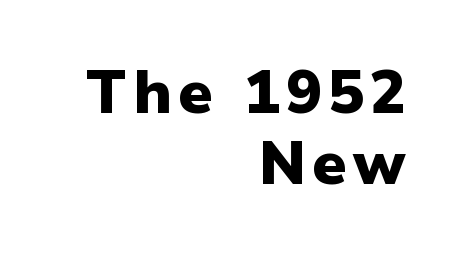
The image shows 60 px heavy sans-serif type, upright; set right-aligned, line spacing 1.19x, not underlined; low stroke contrast and a medium x-height.
